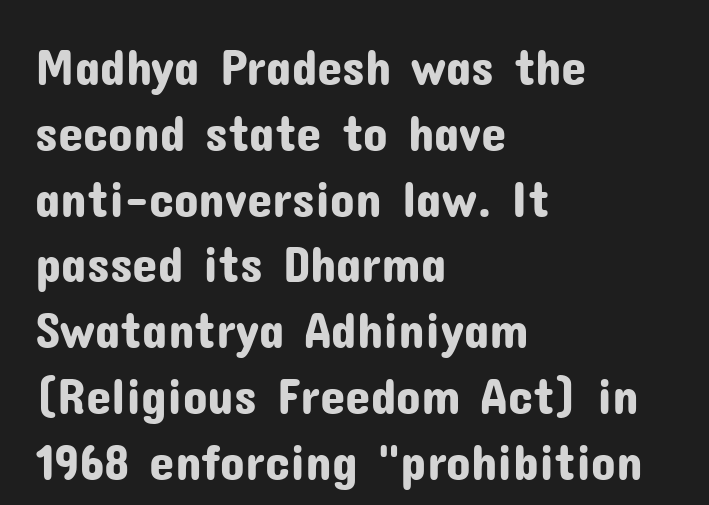
The image shows 51 px sans-serif type, upright; set left-aligned, normal line spacing (1.29x), normal letter spacing, not underlined; low stroke contrast and a medium x-height.
